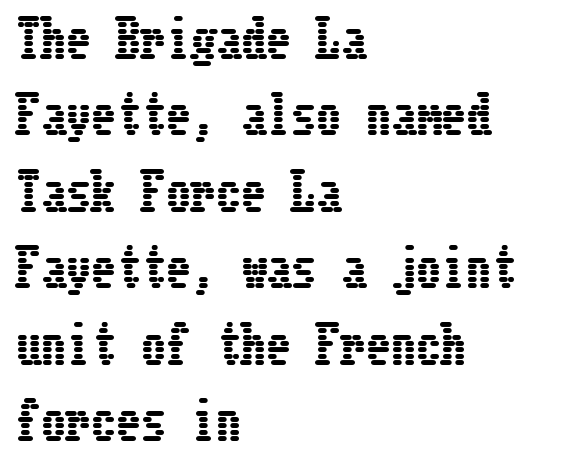
Q: Is the text italic (slanted)? A: No, it is upright.
Q: Is the text underlined? A: No.
Q: How is the paragraph aligned? A: Left-aligned.
Q: Is the spacing between letters normal or unusually wide? A: Normal.
Q: Is the spacing between lines tight, normal or loose? A: Normal.
Q: Width (condensed, normal, or wide)? A: Condensed.
Q: Stroke contrast? A: Low.
Q: x-height? A: Medium.
